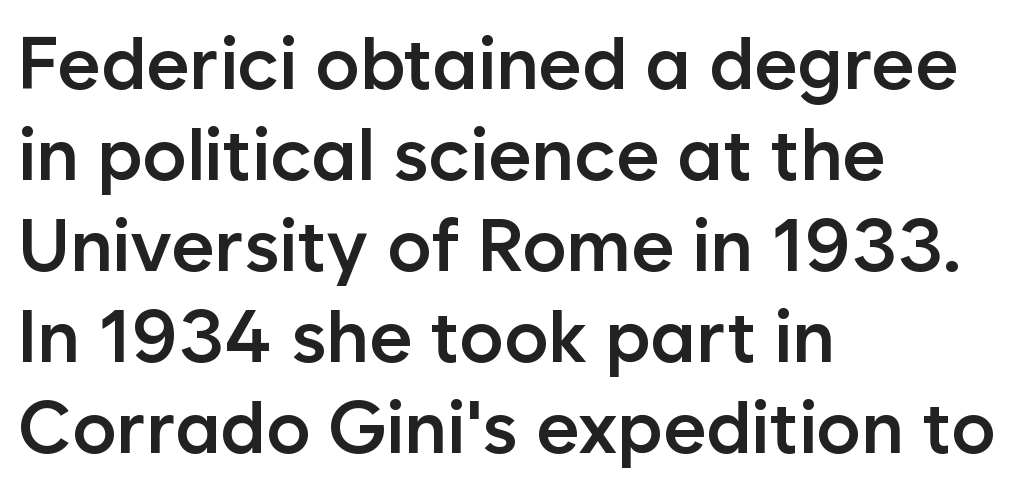
Q: Is the text bold? A: Semi-bold.
Q: Is the text italic (slanted)? A: No, it is upright.
Q: Is the typeface a serif or a sans-serif typeface? A: Sans-serif.
Q: Is the text underlined? A: No.
Q: How is the paragraph aligned? A: Left-aligned.
Q: Is the spacing between letters normal or unusually wide? A: Normal.
Q: Width (condensed, normal, or wide)? A: Normal.
Q: Stroke contrast? A: Low.
Q: x-height? A: Medium.
Q: Monospaced? A: No.
